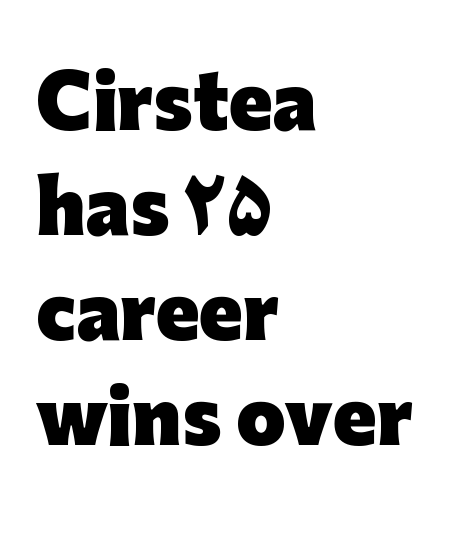
The image shows 71 px heavy sans-serif type, upright; set left-aligned, normal line spacing (1.48x), normal letter spacing, not underlined; low stroke contrast and a medium x-height.
